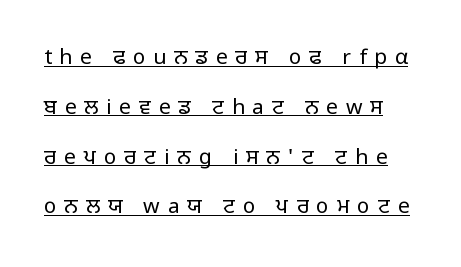
The typography opts for an upright posture over an oblique one. The gaps between neighbouring characters are conspicuously large. Whoever set this chose breathing room over compactness in the vertical rhythm. Ink coverage per letter is moderate at most. This rendering features underlined lettering.
